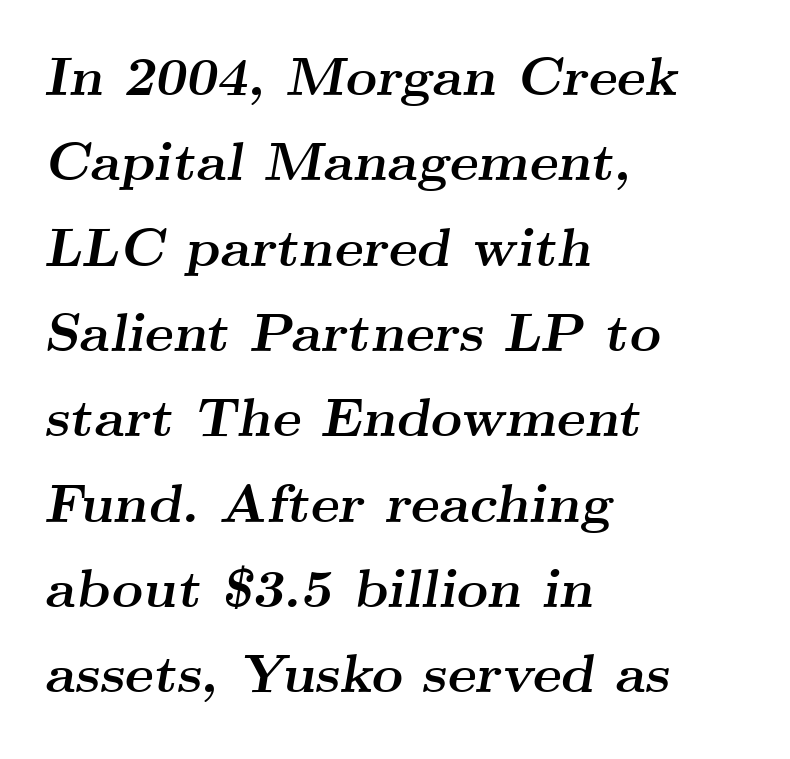
Q: Is the text bold? A: Yes.
Q: Is the text italic (slanted)? A: Yes, it leans right by about 9 degrees.
Q: Is the typeface a serif or a sans-serif typeface? A: Serif.
Q: Is the text underlined? A: No.
Q: How is the paragraph aligned? A: Left-aligned.
Q: Is the spacing between letters normal or unusually wide? A: Normal.
Q: Is the spacing between lines tight, normal or loose? A: Normal.
Q: Width (condensed, normal, or wide)? A: Wide.
Q: Stroke contrast? A: Medium.
Q: x-height? A: Small.
Q: Monospaced? A: No.
